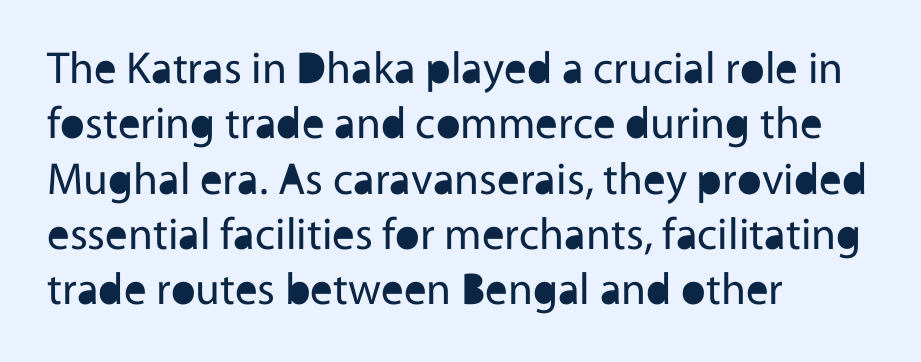
Q: Is the text bold? A: No.
Q: Is the text italic (slanted)? A: No, it is upright.
Q: Is the typeface a serif or a sans-serif typeface? A: Sans-serif.
Q: Is the text underlined? A: No.
Q: How is the paragraph aligned? A: Left-aligned.
Q: Is the spacing between letters normal or unusually wide? A: Normal.
Q: Width (condensed, normal, or wide)? A: Normal.
Q: x-height? A: Medium.
Q: Monospaced? A: No.
